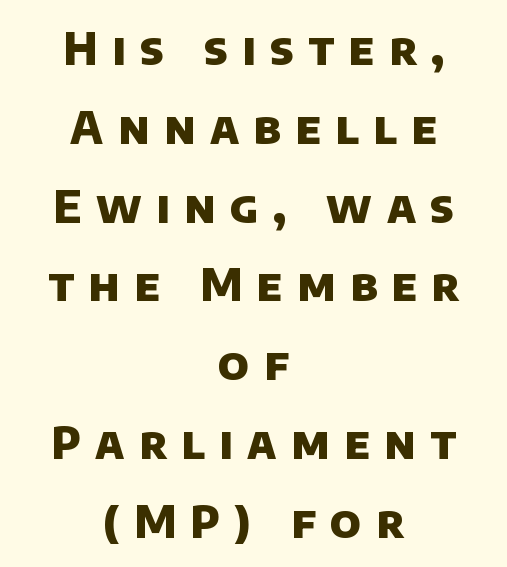
Here the glyphs are tracked loosely, breaking word shapes into spaced letters. Layout note: lines centered. The rendering uses a bold face; every stroke is thick and dark. Here the designer chose a conventional face with non-uniform glyph widths. Nobody drew a line under any word here.
